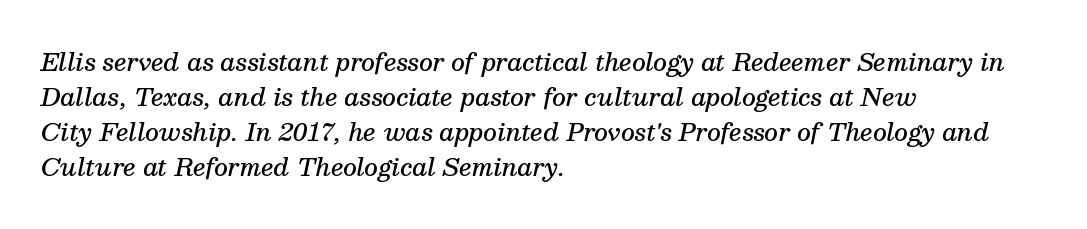
The image shows 24 px text type, italic (leaning right); set left-aligned, normal line spacing (1.46x), normal letter spacing, not underlined.
